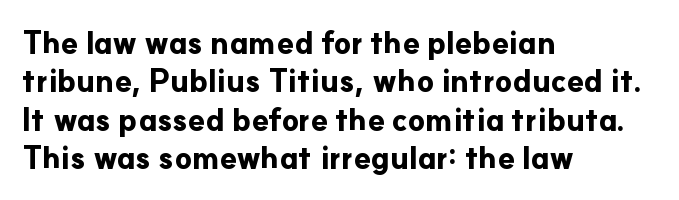
{"serif": "no", "italic": "no", "bold": "yes", "weight": "bold", "width": "normal", "stroke_contrast": "low", "x_height": "small", "monospaced": "no", "underline": "no", "align": "left", "line_spacing_ratio": 1.24, "letter_spacing": "normal", "letter_spacing_em": 0.0, "glyph_px": 31}
